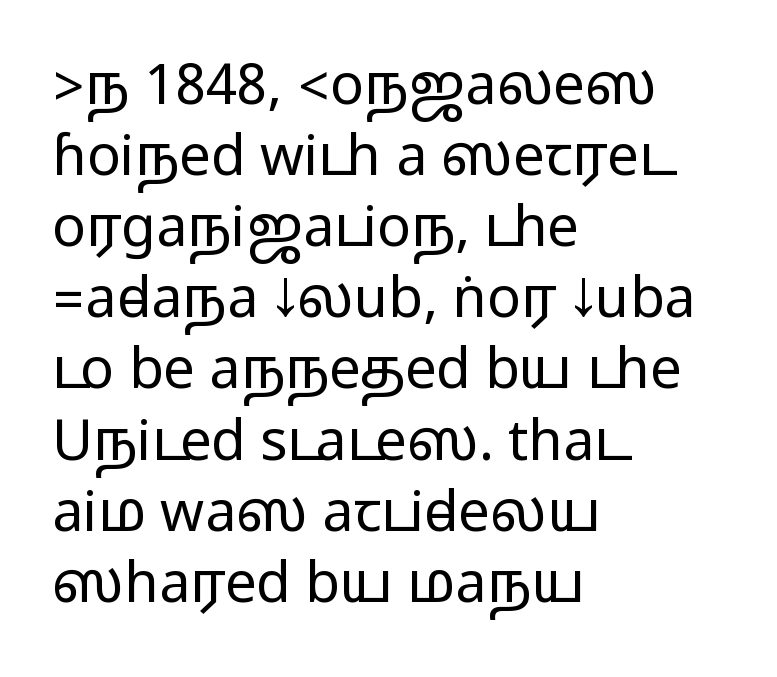
Clear beneath every line of the passage. Characters follow at the spacing the type designer built in. One-word summary of the alignment: left. Leading matches the norm, producing a regular column.
